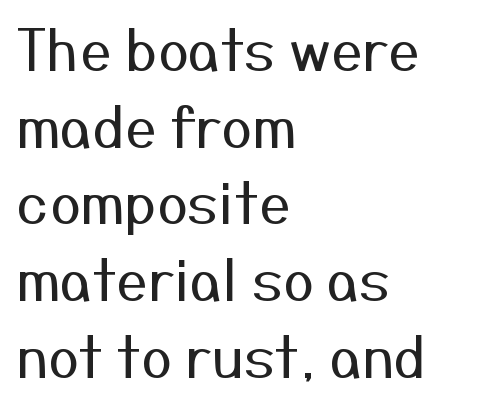
Does the copy run flush right? No — it runs flush left. Nothing heavy about these letters — not bold at all. Style check: upright. Characters follow at the spacing the type designer built in. Vertical spacing — default.
